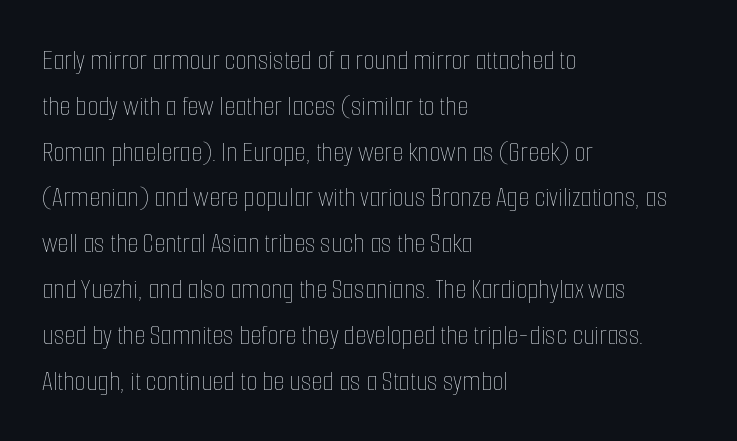
Letters have the restrained weight of plain body copy at most. The typesetter chose a ragged-right arrangement here. This rendering features lettering with no underline. You can tell it's not italic because the verticals are truly vertical.
